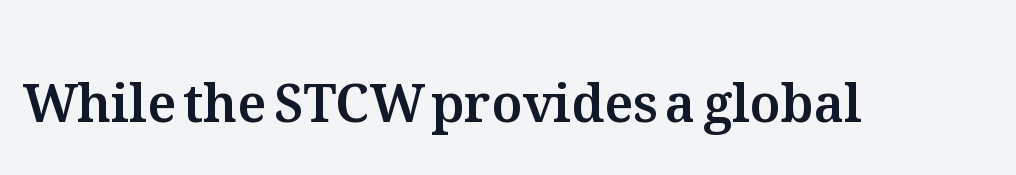
Q: Is the text italic (slanted)? A: No, it is upright.
Q: Is the text underlined? A: No.
Q: Is the spacing between letters normal or unusually wide? A: Normal.
Q: Width (condensed, normal, or wide)? A: Normal.
Q: Stroke contrast? A: Medium.
Q: x-height? A: Medium.
Q: Monospaced? A: No.
